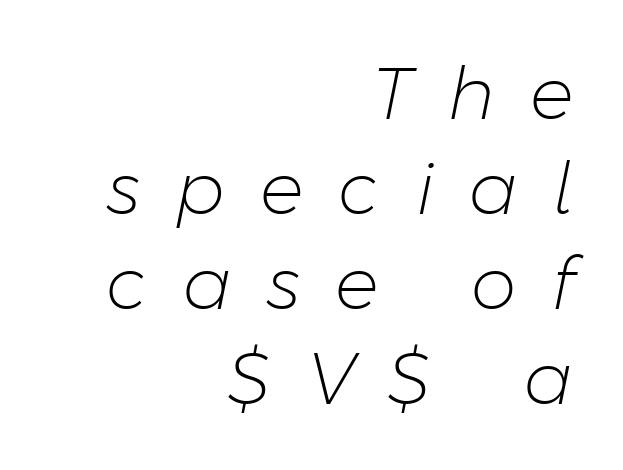
{"italic": "yes", "lean": "right", "slant_degrees": 11, "bold": "no", "weight": "light", "width": "normal", "stroke_contrast": "low", "x_height": "medium", "monospaced": "no", "underline": "no", "align": "right", "line_spacing": "normal", "line_spacing_ratio": 1.3, "letter_spacing": "wide", "letter_spacing_em": 0.48, "glyph_px": 73}
